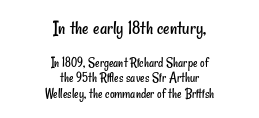
Q: Is the text bold? A: No.
Q: Is the text underlined? A: No.
Q: How is the paragraph aligned? A: Centered.
Q: Is the spacing between letters normal or unusually wide? A: Normal.
Q: Is the spacing between lines tight, normal or loose? A: Tight.
Q: Which block of text is set in a larger size, the first (top) or the second (bottom)? A: The first (top) one.
